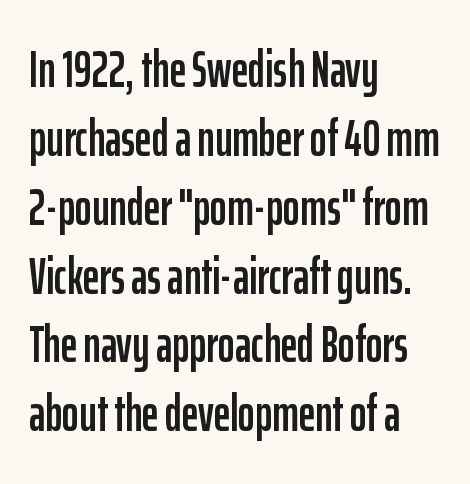
The image shows 51 px condensed sans-serif type, upright; set left-aligned, normal line spacing (1.35x), normal letter spacing, not underlined; low stroke contrast and a medium x-height.
